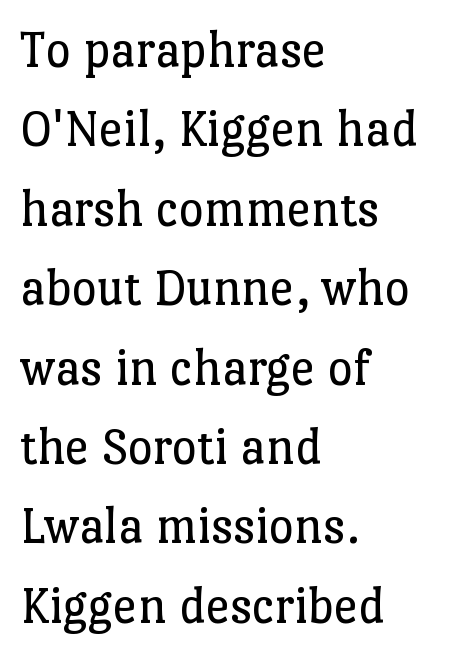
The image shows 54 px regular-weight serif type, upright; set left-aligned, normal line spacing (1.47x), normal letter spacing, not underlined; low stroke contrast and a medium x-height.
